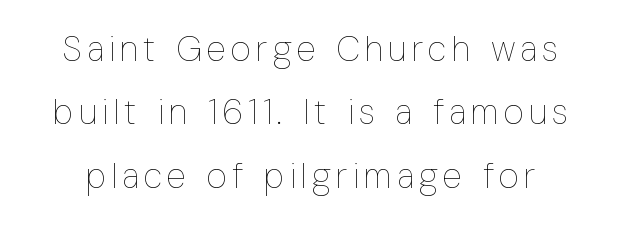
The image shows 35 px thin, condensed type, upright; set line spacing 1.81x, not underlined; low stroke contrast and a medium x-height.
